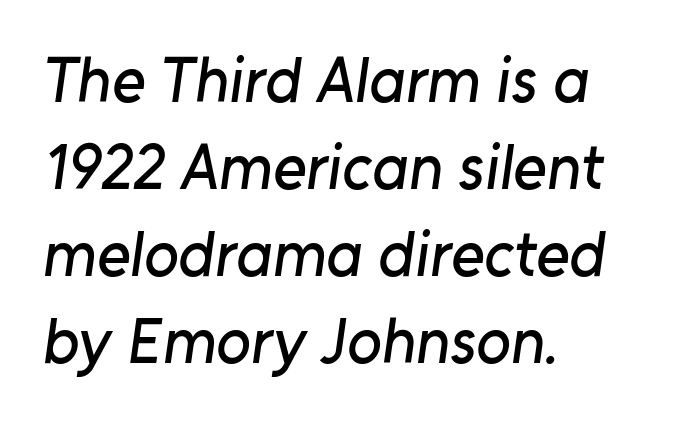
The image shows 64 px sans-serif type; set left-aligned, normal line spacing (1.36x), normal letter spacing, not underlined; low stroke contrast and a medium x-height.
